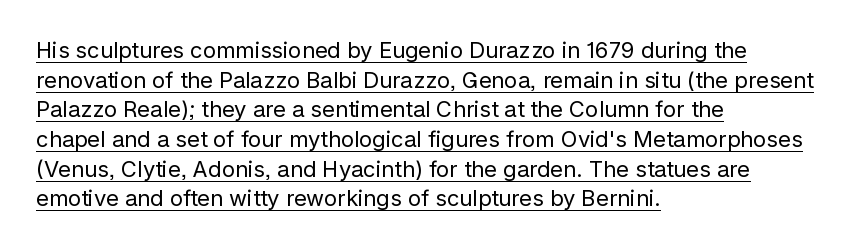
The cut favours lightness, reaching ordinary text weight at its darkest. This sample uses plain, unmodified letter spacing. This rendering uses left alignment, leaving the right contour irregular. The passage shown stacks its lines at a standard gap. Nope, not italic — everything's standing straight. A rule runs beneath these lines of type.
